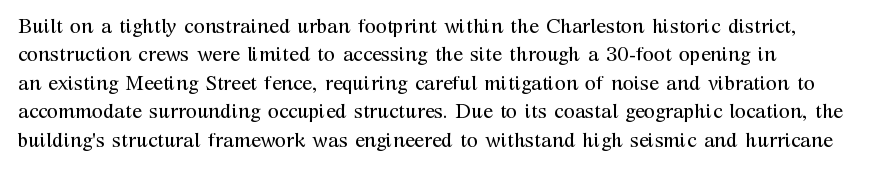
The image shows 20 px text type, upright; set left-aligned, normal line spacing (1.42x), normal letter spacing, not underlined.
